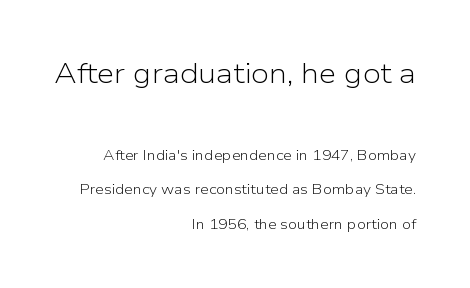
Q: Is the text bold? A: No.
Q: Is the text italic (slanted)? A: No, it is upright.
Q: Is the typeface a serif or a sans-serif typeface? A: Sans-serif.
Q: Is the text underlined? A: No.
Q: How is the paragraph aligned? A: Right-aligned.
Q: Is the spacing between letters normal or unusually wide? A: Normal.
Q: Is the spacing between lines tight, normal or loose? A: Loose.
Q: Which block of text is set in a larger size, the first (top) or the second (bottom)? A: The first (top) one.
Q: Width (condensed, normal, or wide)? A: Normal.
Q: Stroke contrast? A: Low.
Q: x-height? A: Medium.
Q: Monospaced? A: No.
